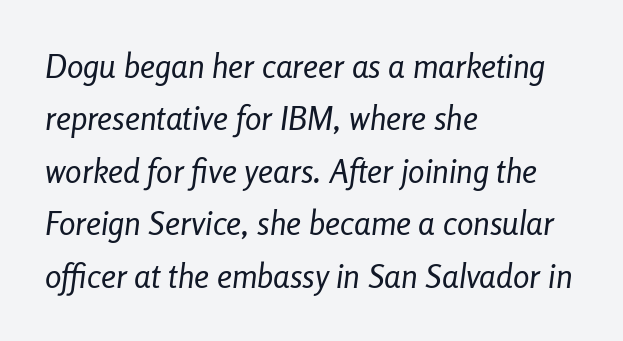
Q: Is the text bold? A: No.
Q: Is the text italic (slanted)? A: Yes, it leans right by about 8 degrees.
Q: Is the text underlined? A: No.
Q: How is the paragraph aligned? A: Left-aligned.
Q: Is the spacing between letters normal or unusually wide? A: Normal.
Q: Is the spacing between lines tight, normal or loose? A: Normal.
Q: Width (condensed, normal, or wide)? A: Condensed.
Q: Stroke contrast? A: Low.
Q: x-height? A: Medium.
Q: Monospaced? A: No.
